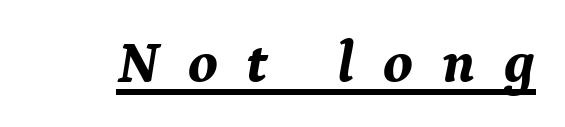
Q: Is the text bold? A: Yes.
Q: Is the text italic (slanted)? A: Yes, it leans right by about 9 degrees.
Q: Is the typeface a serif or a sans-serif typeface? A: Serif.
Q: Is the text underlined? A: Yes.
Q: Is the spacing between letters normal or unusually wide? A: Unusually wide.
Q: Width (condensed, normal, or wide)? A: Normal.
Q: Stroke contrast? A: Medium.
Q: x-height? A: Medium.
Q: Monospaced? A: No.
